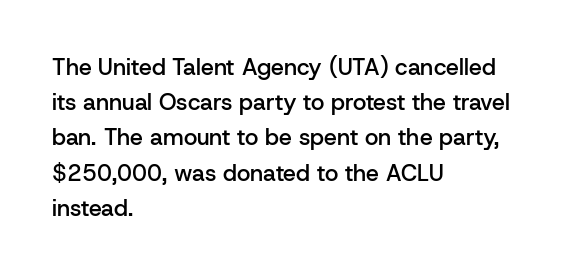
Q: Is the text bold? A: Semi-bold.
Q: Is the text italic (slanted)? A: No, it is upright.
Q: Is the text underlined? A: No.
Q: How is the paragraph aligned? A: Left-aligned.
Q: Is the spacing between letters normal or unusually wide? A: Normal.
Q: Is the spacing between lines tight, normal or loose? A: Normal.
